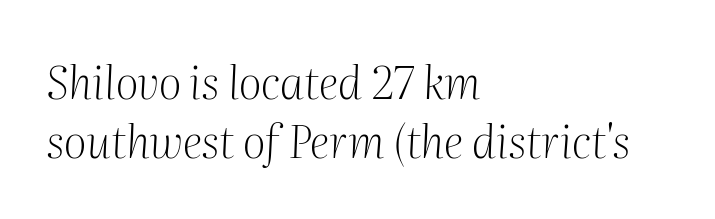
{"serif": "yes", "italic": "yes", "lean": "right", "slant_degrees": 2, "bold": "no", "weight": "light", "width": "normal", "stroke_contrast": "medium", "x_height": "medium", "monospaced": "no", "underline": "no", "align": "left", "line_spacing": "normal", "line_spacing_ratio": 1.32, "letter_spacing": "normal", "letter_spacing_em": 0.0, "glyph_px": 45}
